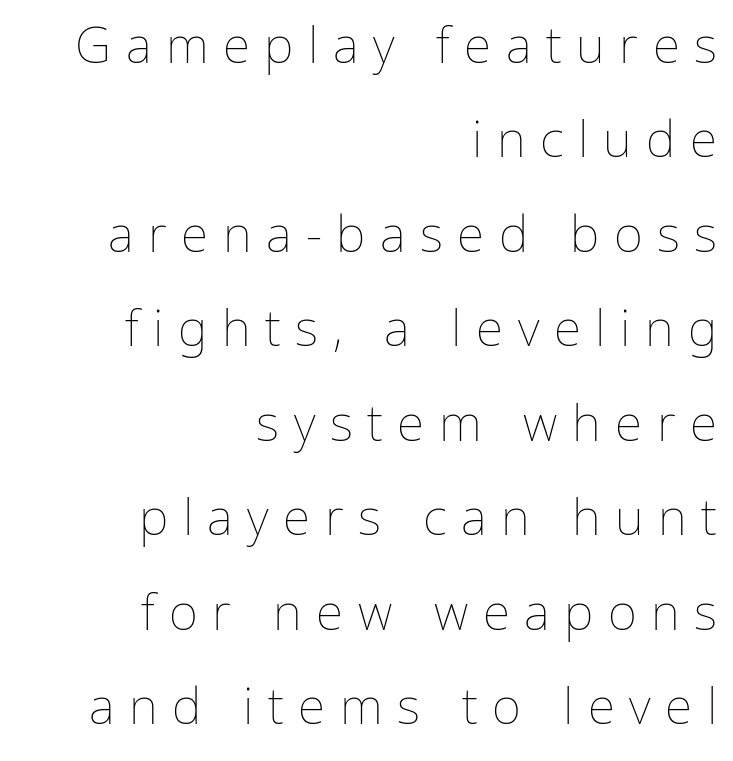
Q: Is the text bold? A: No.
Q: Is the text italic (slanted)? A: No, it is upright.
Q: Is the text underlined? A: No.
Q: How is the paragraph aligned? A: Right-aligned.
Q: Is the spacing between letters normal or unusually wide? A: Unusually wide.
Q: Width (condensed, normal, or wide)? A: Normal.
Q: Stroke contrast? A: Low.
Q: x-height? A: Medium.
Q: Monospaced? A: No.
